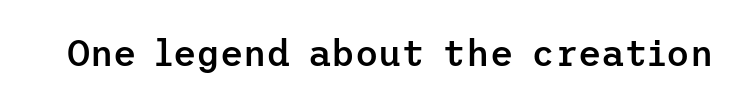
The image shows 36 px semibold sans-serif type, upright; set normal letter spacing, not underlined; low stroke contrast and a medium x-height.
